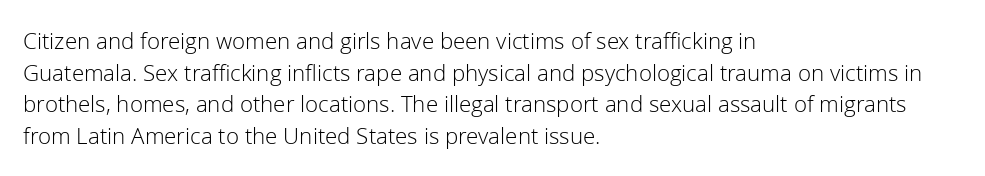
The image shows 24 px text type, upright; set left-aligned, normal line spacing (1.32x), normal letter spacing, not underlined.
